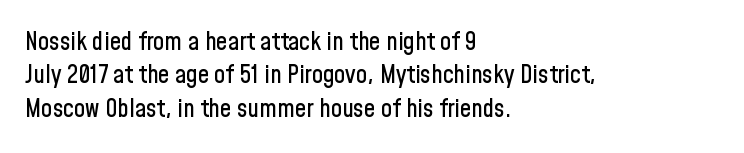
The image shows 25 px text type, upright; set left-aligned, normal line spacing (1.34x), normal letter spacing, not underlined.
